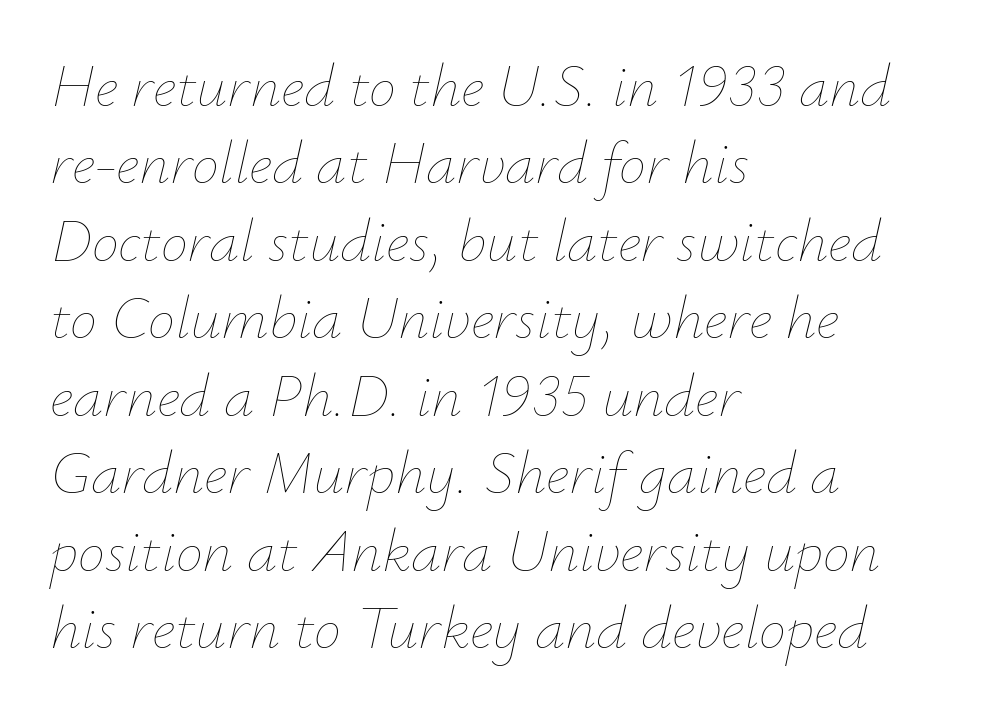
Q: Is the text bold? A: No.
Q: Is the text italic (slanted)? A: Yes, it leans right by about 12 degrees.
Q: Is the text underlined? A: No.
Q: How is the paragraph aligned? A: Left-aligned.
Q: Is the spacing between letters normal or unusually wide? A: Normal.
Q: Is the spacing between lines tight, normal or loose? A: Normal.
Q: Width (condensed, normal, or wide)? A: Normal.
Q: Stroke contrast? A: Low.
Q: x-height? A: Small.
Q: Monospaced? A: No.
